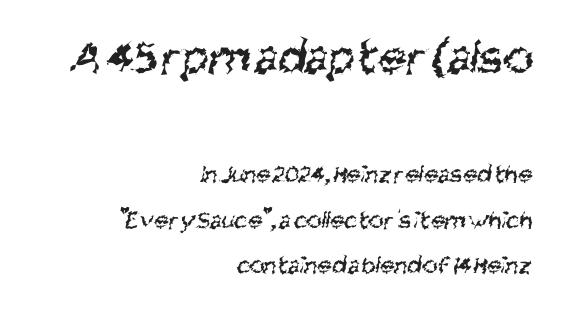
{"serif": "no", "bold": "no", "weight": "regular", "width": "condensed", "stroke_contrast": "medium", "x_height": "large", "monospaced": "no", "underline": "no", "align": "right", "line_spacing_ratio": 1.75, "letter_spacing": "normal", "letter_spacing_em": 0.0, "larger_block": "first", "size_ratio": 1.96, "glyph_px": 51}
